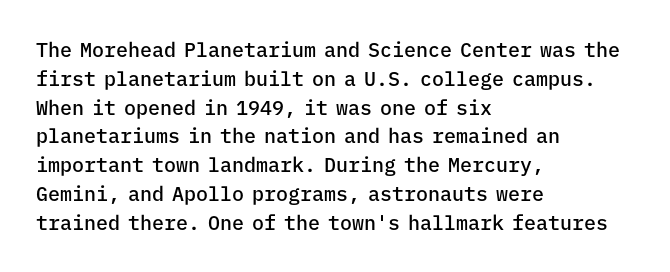
The image shows 20 px text type, upright; set left-aligned, normal line spacing (1.44x), normal letter spacing, not underlined.
